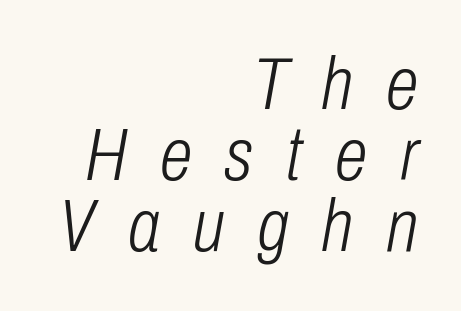
Spacing between characters has been opened up far beyond the box default. Reading down the block, your eye finds every line finishing at a fixed right position. Proportional: the letters do not fall into vertical columns. Nobody drew a line under any word here.
